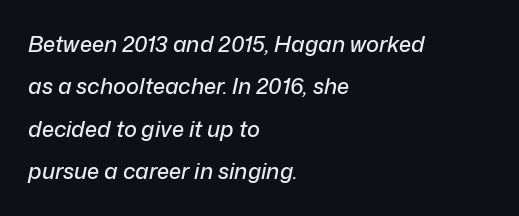
The strip under each line holds only bare page. Short and long lines alike share a common starting point at left. Standard letterfit; no display-style spreading of the glyphs. This sample uses an oblique cut, with every glyph tilted off the vertical. Loosely led — the rows are spread out.
